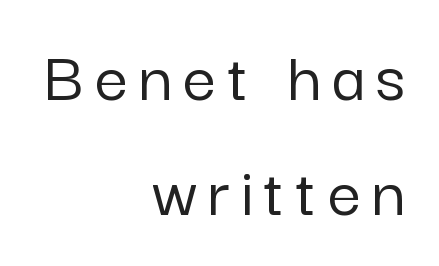
Proportional: the letters do not fall into vertical columns. When letters stand straight like this, we call the style roman or upright. Nope, no serifs anywhere on these letters. The typesetter chose a ragged-left arrangement here. A clean baseline with only descenders dipping below it.
